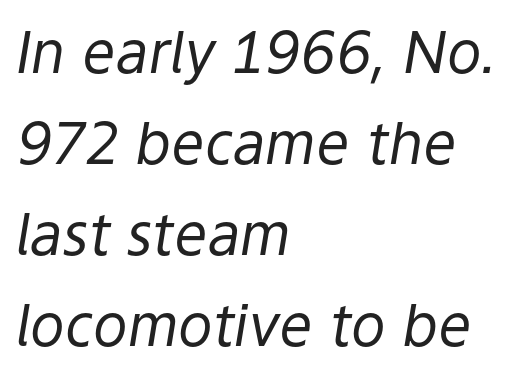
{"italic": "yes", "lean": "right", "slant_degrees": 9, "bold": "no", "weight": "regular", "width": "normal", "stroke_contrast": "low", "x_height": "medium", "monospaced": "no", "underline": "no", "align": "left", "line_spacing": "normal", "line_spacing_ratio": 1.57, "letter_spacing": "normal", "letter_spacing_em": 0.0, "glyph_px": 58}
